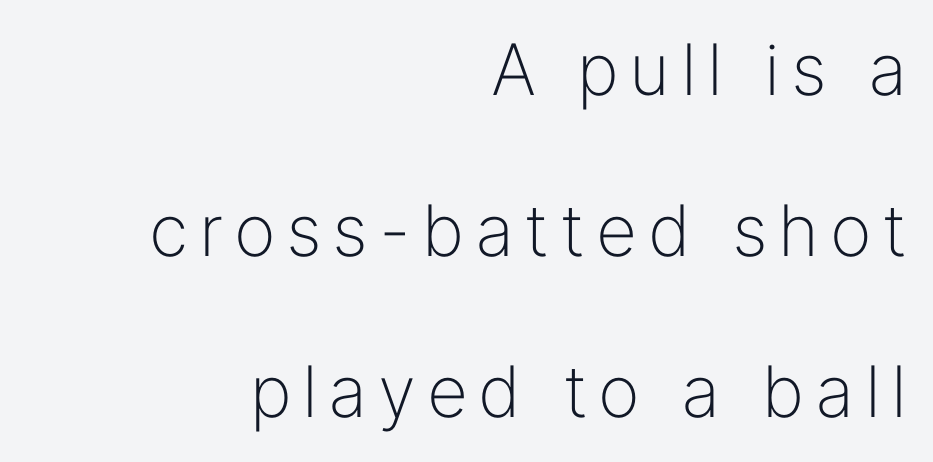
Q: Is the text bold? A: No.
Q: Is the text italic (slanted)? A: No, it is upright.
Q: Is the typeface a serif or a sans-serif typeface? A: Sans-serif.
Q: Is the text underlined? A: No.
Q: How is the paragraph aligned? A: Right-aligned.
Q: Is the spacing between lines tight, normal or loose? A: Loose.
Q: Width (condensed, normal, or wide)? A: Normal.
Q: Stroke contrast? A: Low.
Q: x-height? A: Medium.
Q: Monospaced? A: No.
